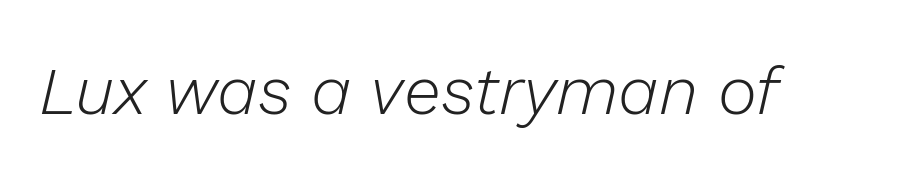
{"italic": "yes", "lean": "right", "slant_degrees": 13, "bold": "no", "weight": "light", "width": "normal", "stroke_contrast": "low", "x_height": "medium", "monospaced": "no", "underline": "no", "letter_spacing": "normal", "letter_spacing_em": 0.0, "glyph_px": 67}
